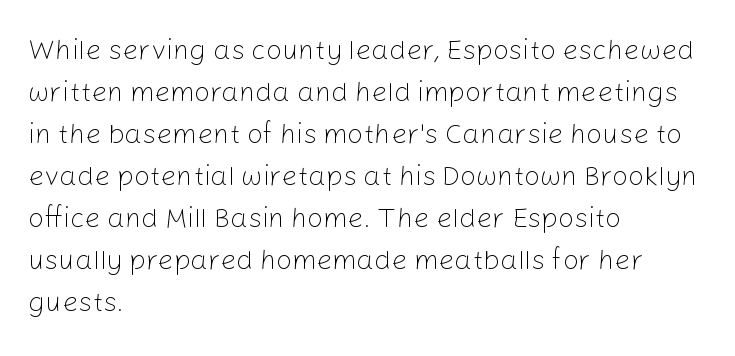
The image shows 28 px light sans-serif type, upright; set left-aligned, normal line spacing (1.5x), normal letter spacing, not underlined; low stroke contrast and a medium x-height.
